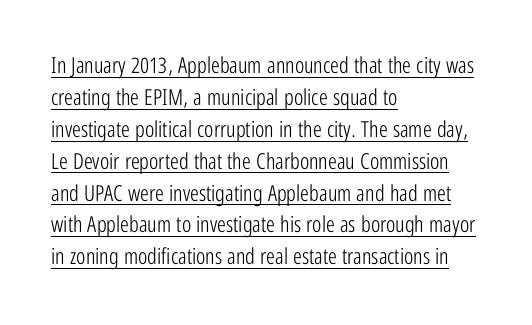
{"italic": "no", "bold": "no", "underline": "yes", "align": "left", "line_spacing": "normal", "line_spacing_ratio": 1.45, "letter_spacing": "normal", "letter_spacing_em": 0.0, "glyph_px": 22}
